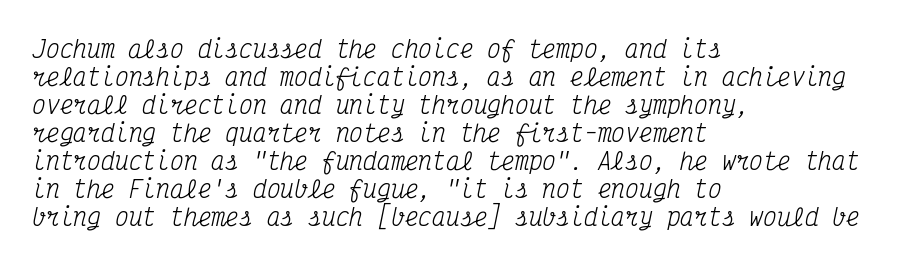
Q: Is the text bold? A: No.
Q: Is the text italic (slanted)? A: Yes, it leans right by about 12 degrees.
Q: Is the text underlined? A: No.
Q: How is the paragraph aligned? A: Left-aligned.
Q: Is the spacing between letters normal or unusually wide? A: Normal.
